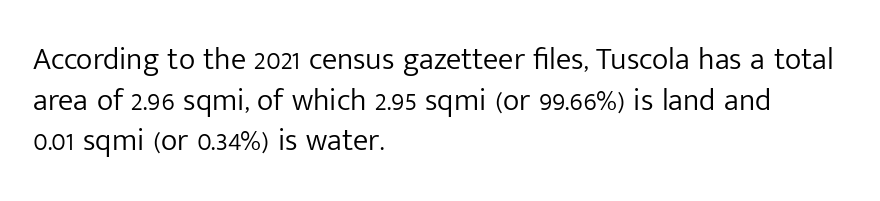
Q: Is the text bold? A: No.
Q: Is the text italic (slanted)? A: No, it is upright.
Q: Is the typeface a serif or a sans-serif typeface? A: Sans-serif.
Q: Is the text underlined? A: No.
Q: How is the paragraph aligned? A: Left-aligned.
Q: Is the spacing between letters normal or unusually wide? A: Normal.
Q: Is the spacing between lines tight, normal or loose? A: Normal.
Q: Width (condensed, normal, or wide)? A: Normal.
Q: Stroke contrast? A: Low.
Q: x-height? A: Medium.
Q: Monospaced? A: No.
